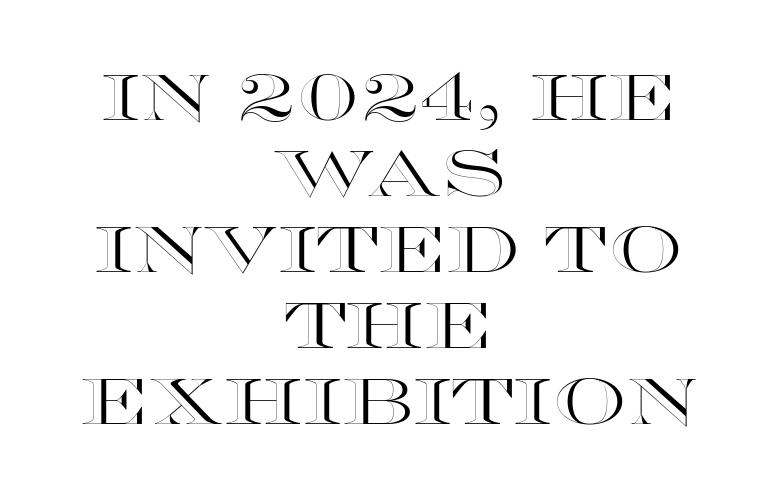
The image shows 65 px wide type, upright; set centered, line spacing 1.17x, normal letter spacing, not underlined; a large x-height.
